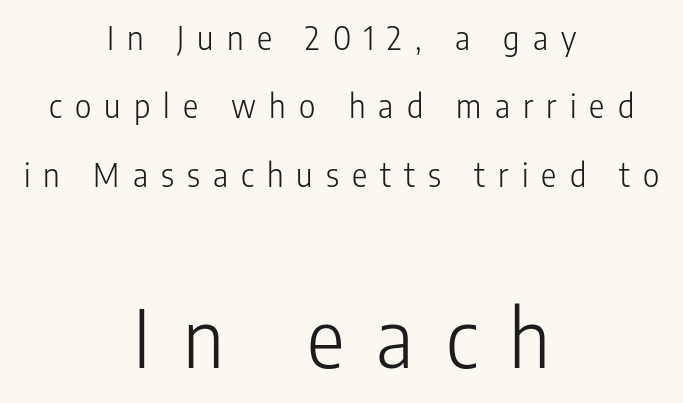
The image shows 79 px light, condensed sans-serif type, upright; set centered, loose line spacing (2.14x), unusually wide letter spacing (+0.41 em), not underlined; the second (bottom) block is 2.47x larger; low stroke contrast and a medium x-height.
